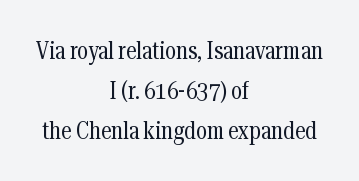
The image shows 24 px text type, upright; set centered, normal line spacing (1.66x), normal letter spacing, not underlined.
